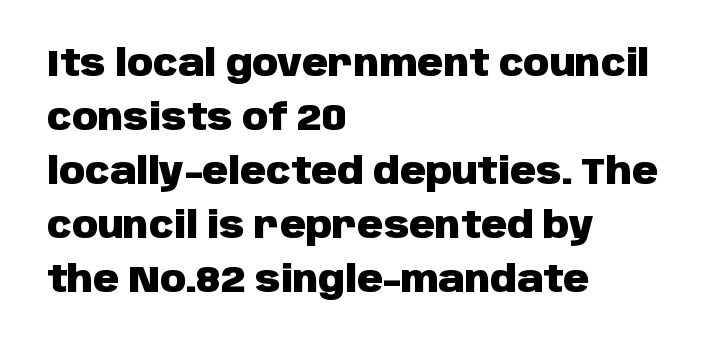
The image shows 36 px heavy sans-serif type, upright; set left-aligned, normal line spacing (1.5x), normal letter spacing, not underlined; low stroke contrast and a large x-height.
